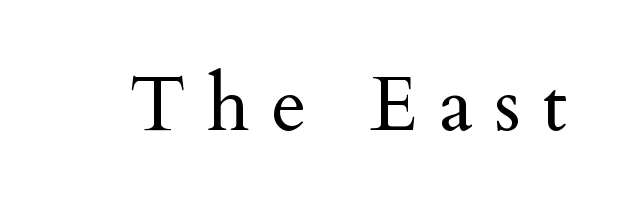
Q: Is the text bold? A: No.
Q: Is the text italic (slanted)? A: No, it is upright.
Q: Is the typeface a serif or a sans-serif typeface? A: Serif.
Q: Is the text underlined? A: No.
Q: Is the spacing between letters normal or unusually wide? A: Unusually wide.
Q: Width (condensed, normal, or wide)? A: Normal.
Q: Stroke contrast? A: Medium.
Q: x-height? A: Small.
Q: Monospaced? A: No.
